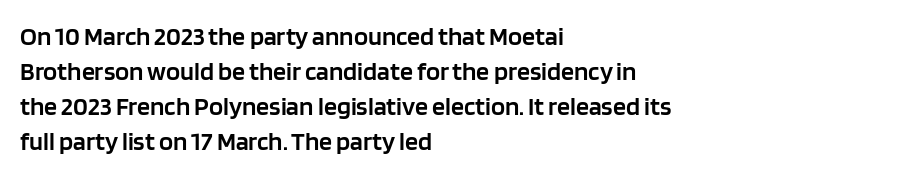
Tracking here is standard; glyphs follow each other at the usual distance. Posture: vertical. This block has exactly the height ordinary leading produces. On the weight axis this lands at semibold, roughly 600. Underline: absent. The rag falls on the right side of this text block.
